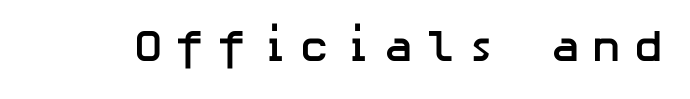
Q: Is the text bold? A: Yes.
Q: Is the text italic (slanted)? A: No, it is upright.
Q: Is the typeface a serif or a sans-serif typeface? A: Sans-serif.
Q: Is the text underlined? A: No.
Q: Is the spacing between letters normal or unusually wide? A: Unusually wide.
Q: Width (condensed, normal, or wide)? A: Normal.
Q: Stroke contrast? A: Low.
Q: x-height? A: Medium.
